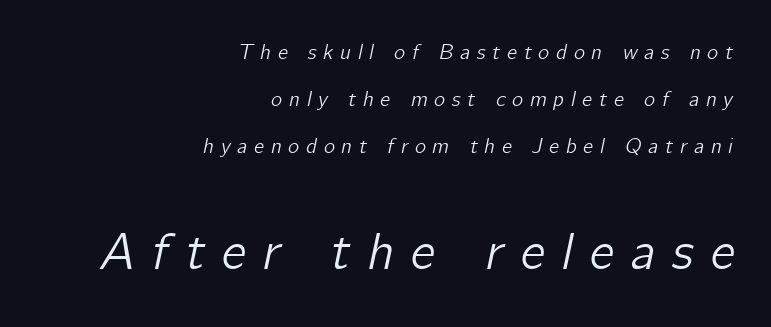
The image shows 52 px text type, italic (leaning right); set right-aligned, loose line spacing (2.23x), unusually wide letter spacing (+0.32 em), not underlined; the second (bottom) block is 2.48x larger; low stroke contrast and a medium x-height.
